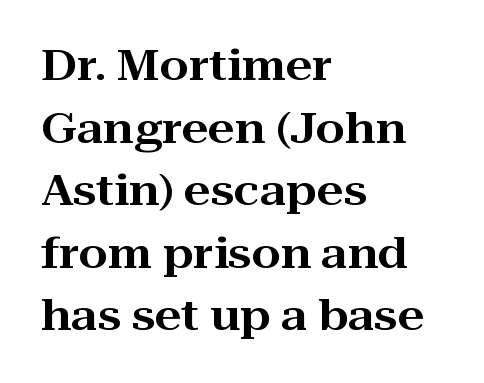
{"serif": "yes", "italic": "no", "width": "wide", "stroke_contrast": "high", "x_height": "medium", "monospaced": "no", "underline": "no", "align": "left", "line_spacing": "normal", "line_spacing_ratio": 1.49, "letter_spacing": "normal", "letter_spacing_em": 0.0, "glyph_px": 42}
